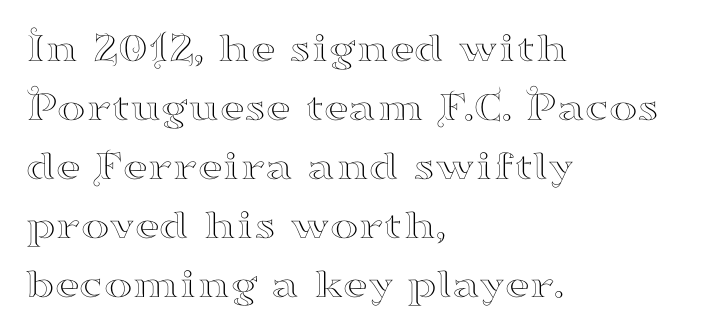
Spacing verdict: proportional, widths tailored to each character. All the whitespace from short lines collects on the right. The leading is moderate, giving the passage an even texture. Is the letter spacing exaggerated? No — it looks like the ordinary default. Is there any slant? The stems are plumb.
